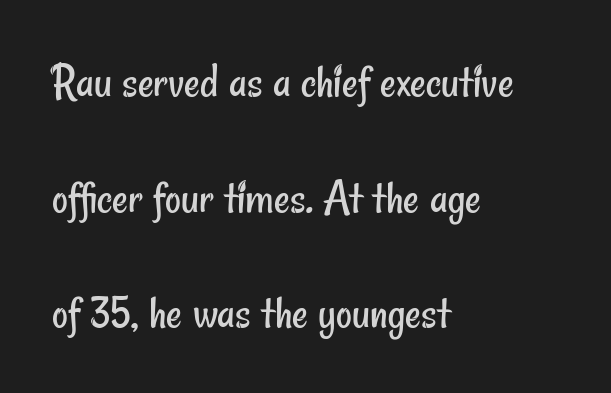
The image shows 49 px regular-weight, condensed sans-serif type; set left-aligned, loose line spacing (2.36x), normal letter spacing, not underlined; low stroke contrast and a small x-height.
